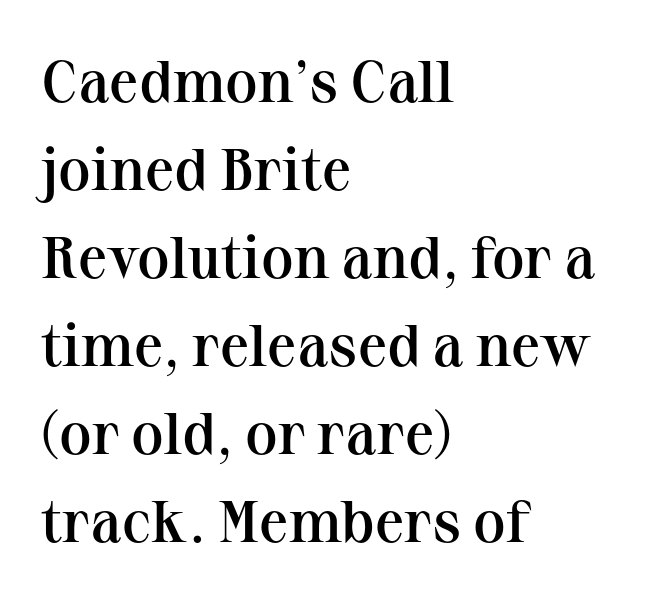
Serif or sans? Serif — the stroke terminals have little feet. Horizontal bands of white between lines are of average thickness. Think of a printed novel: that variable character pitch is what you see here. Vertical strokes here are truly vertical.
